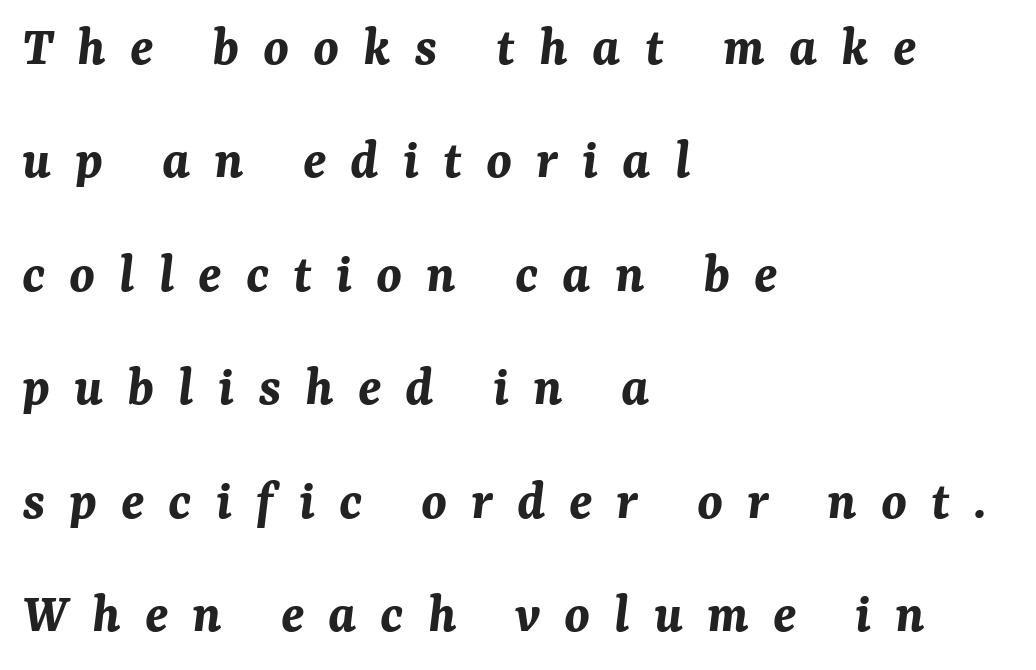
How would I describe the line gaps? Wide and relaxed. Character widths vary here, with narrow letters taking less room than wide ones. Inter-character spacing is expanded well beyond the font's built-in metrics. The glyphs have the mass of a bold cut. The string is rendered with underlining switched off.
